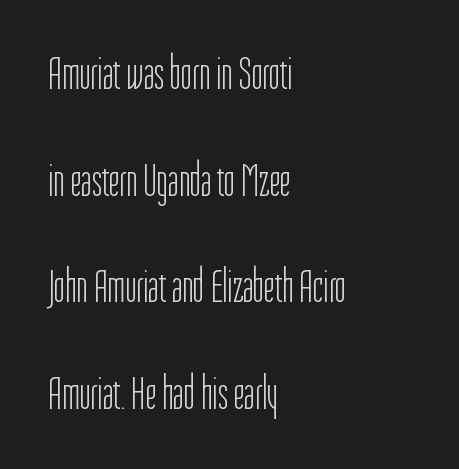
The image shows 47 px light, condensed sans-serif type, upright; set left-aligned, loose line spacing (2.27x), normal letter spacing, not underlined; low stroke contrast and a medium x-height.
